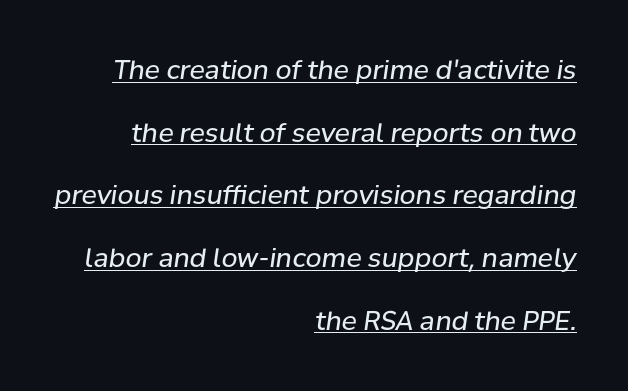
The passage is arranged like a letterhead date or caption credit — flush right. Underline: present. Spacing between characters is what you'd get straight out of the box. Does the lettering tilt? It does — this is italic. Horizontal bands of white between lines are thick stripes.
